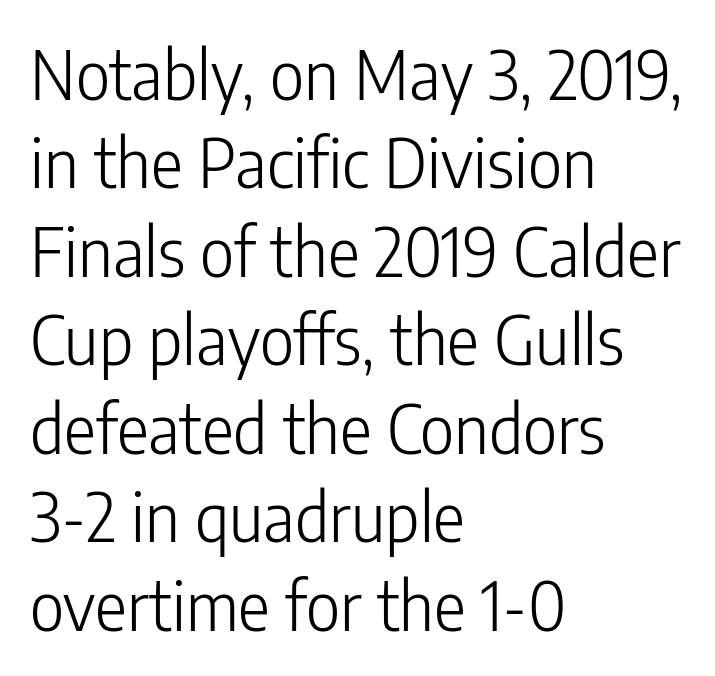
Words appear dense and cohesive because spacing is normal. Every character sits straight up, as roman type does. The setting favours the left margin, as ordinary paragraphs usually do. Compared with a typical body face, this is equally light or lighter still. Looks like regular typesetting: each glyph gets only the width it needs. Baseline-to-baseline distance is the conventional proportion of letter height.
